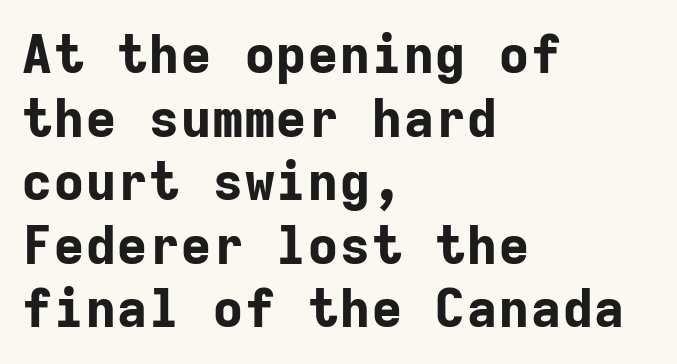
The image shows 53 px bold sans-serif type, upright, monospaced; set left-aligned, line spacing 1.2x, normal letter spacing, not underlined; low stroke contrast and a medium x-height.
